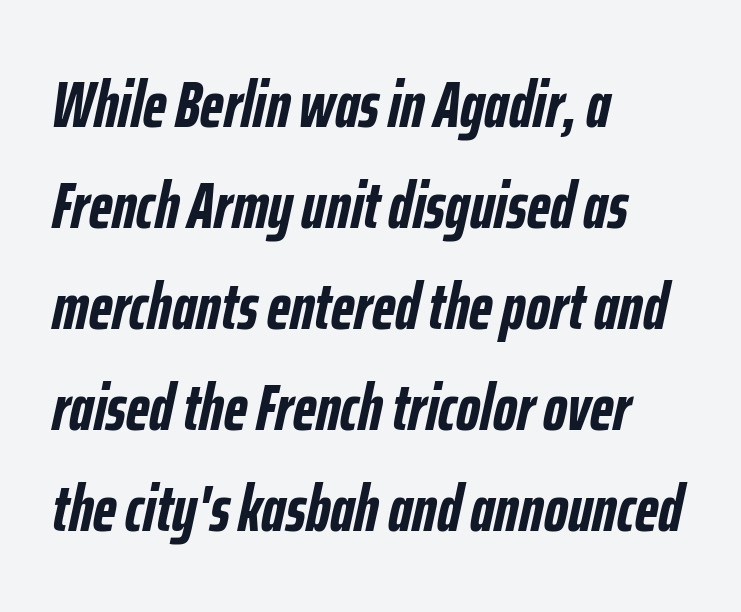
Character widths vary here, with narrow letters taking less room than wide ones. No word sits above an underline. Weight: bold. The glyphs look as if they've been sheared to an angle. One glance says typical: line gaps are just what's usual.
